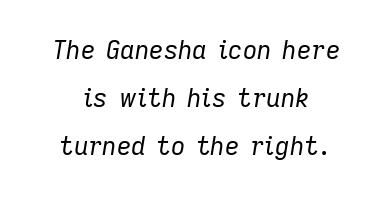
The string is rendered with underlining switched off. The strokes are not fattened; the text isn't bold. Leading: increased. The paragraph shown floats in the horizontal middle. The specimen reads as italic at a glance.
